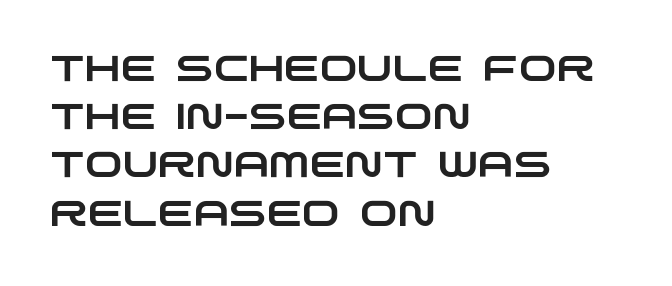
{"serif": "no", "width": "wide", "stroke_contrast": "low", "x_height": "large", "monospaced": "no", "underline": "no", "align": "left", "line_spacing": "normal", "line_spacing_ratio": 1.34, "letter_spacing": "normal", "letter_spacing_em": 0.0, "glyph_px": 36}
